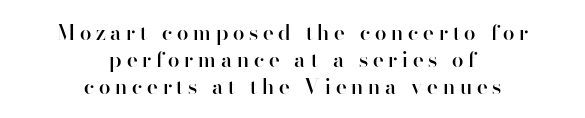
{"italic": "no", "bold": "semi", "underline": "no", "align": "center", "line_spacing": "normal", "line_spacing_ratio": 1.28, "letter_spacing": "wide", "letter_spacing_em": 0.23, "glyph_px": 21}
